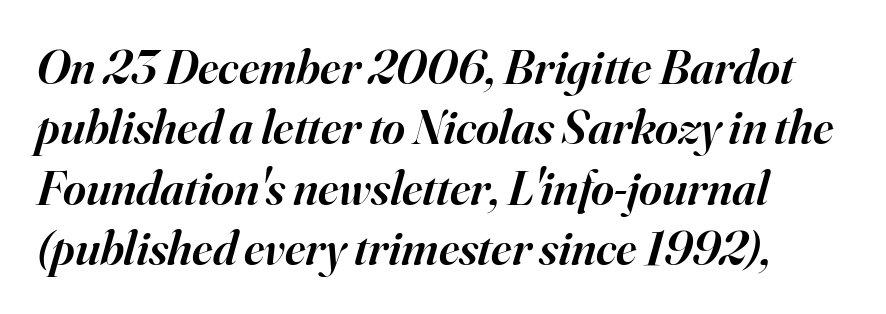
Examine the stroke ends and you'll spot serifs. Plain, unruled lines of type. Does extra space separate the letters? No, they use regular spacing. Italic? Definitely — the glyphs are oblique.
